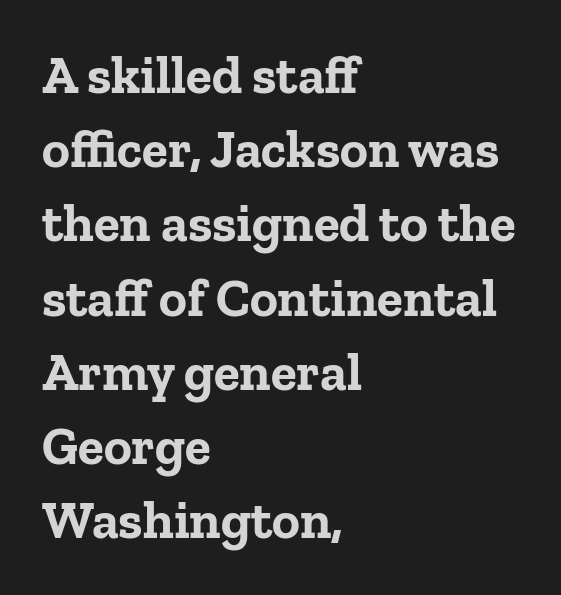
{"serif": "yes", "italic": "no", "bold": "yes", "weight": "bold", "width": "normal", "stroke_contrast": "low", "x_height": "medium", "monospaced": "no", "underline": "no", "align": "left", "line_spacing": "normal", "line_spacing_ratio": 1.4, "letter_spacing": "normal", "letter_spacing_em": 0.0, "glyph_px": 53}
